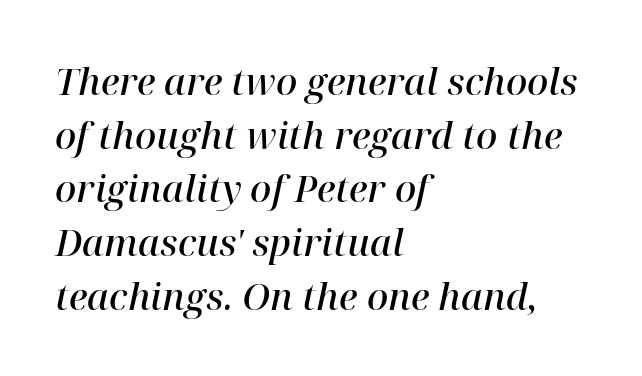
There is no visible air inserted between adjacent glyphs. Is this a sans? No — the strokes have serifs. The ragged edge is on the right, which tells us the setting is flush left. Vertical spacing — default. The glyphs are unaccompanied by any horizontal stroke below them. Character widths vary here, with narrow letters taking less room than wide ones.
